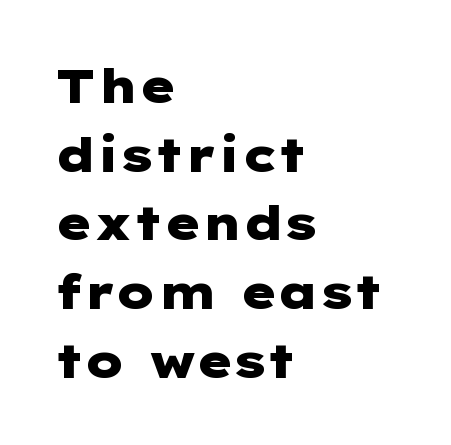
{"serif": "no", "italic": "no", "bold": "yes", "weight": "heavy", "width": "wide", "stroke_contrast": "low", "x_height": "medium", "underline": "no", "align": "left", "line_spacing": "normal", "line_spacing_ratio": 1.43, "letter_spacing": "normal", "letter_spacing_em": 0.0, "glyph_px": 48}
